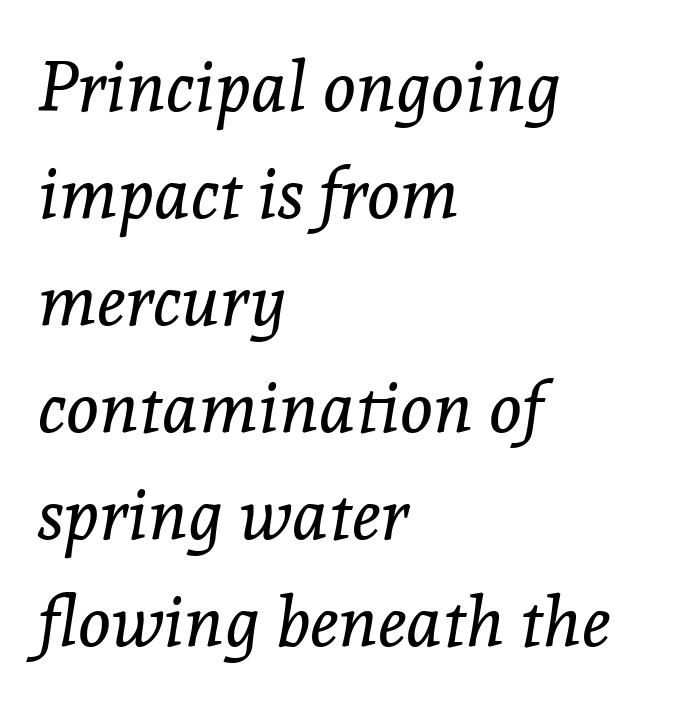
Q: Is the text bold? A: No.
Q: Is the text italic (slanted)? A: Yes, it leans right by about 8 degrees.
Q: Is the typeface a serif or a sans-serif typeface? A: Serif.
Q: Is the text underlined? A: No.
Q: How is the paragraph aligned? A: Left-aligned.
Q: Is the spacing between letters normal or unusually wide? A: Normal.
Q: Is the spacing between lines tight, normal or loose? A: Normal.
Q: Width (condensed, normal, or wide)? A: Normal.
Q: x-height? A: Medium.
Q: Monospaced? A: No.
